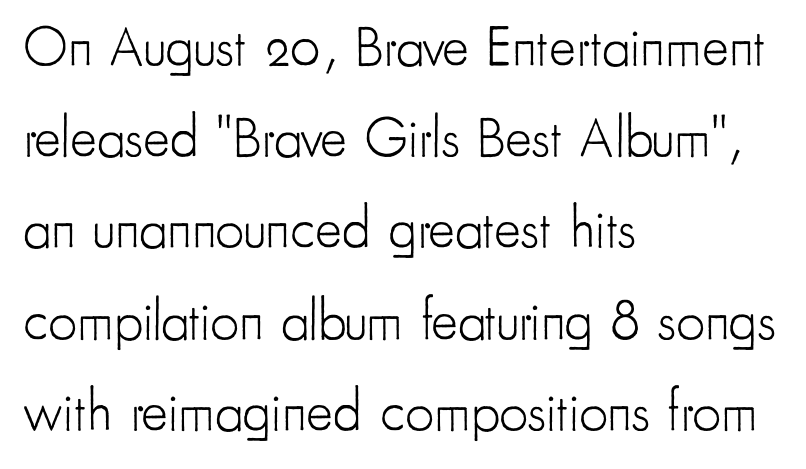
{"serif": "no", "italic": "no", "bold": "no", "weight": "light", "width": "condensed", "stroke_contrast": "low", "x_height": "small", "monospaced": "no", "underline": "no", "align": "left", "line_spacing": "normal", "line_spacing_ratio": 1.6, "letter_spacing": "normal", "letter_spacing_em": 0.0, "glyph_px": 57}
